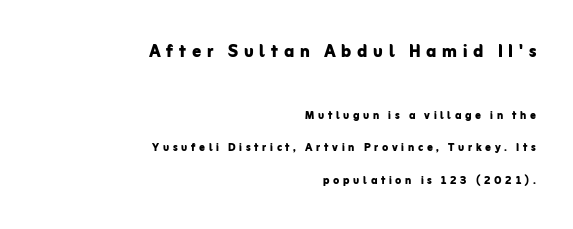
The image shows 22 px bold type, upright; set right-aligned, loose line spacing (2.33x), unusually wide letter spacing (+0.26 em), not underlined; the first (top) block is 1.57x larger.
